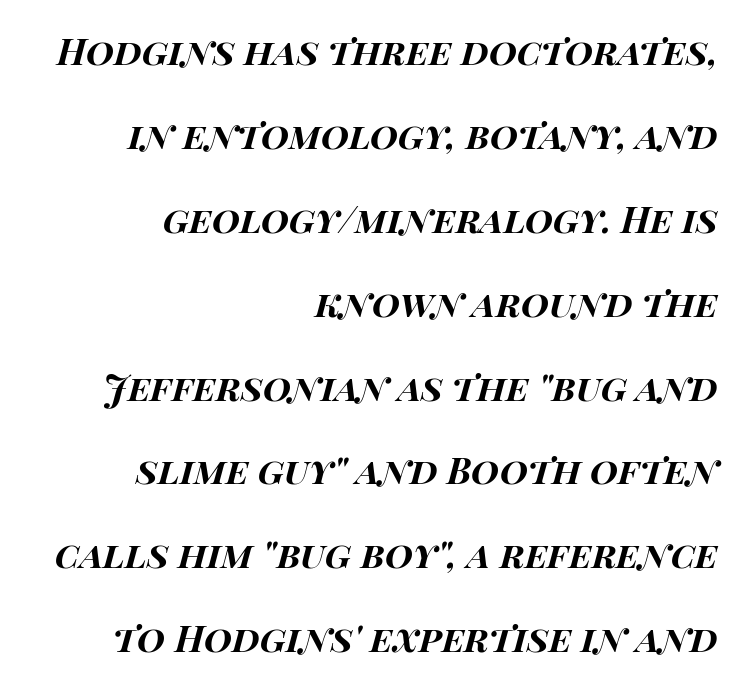
Plenty of ink on the page — the face is bold. Is the type slanted? Yes — the strokes lean at a clear angle. The line texture is even and compact thanks to regular tracking. How would I describe the line gaps? Wide and relaxed. Each row of text sits above clean, open space. Proportional: the letters do not fall into vertical columns.
